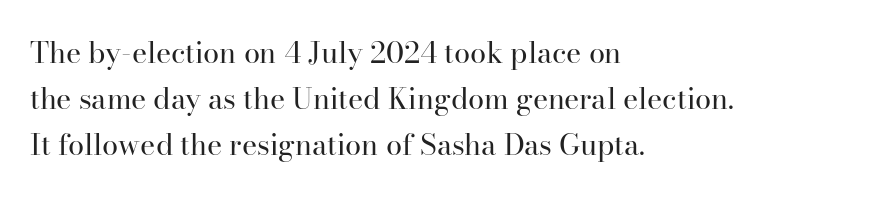
Note the varied advance widths — an 'i' is clearly narrower than an 'm'. Evenly set lines give the paragraph a standard silhouette. Caption: standard tracking, unaltered. The weight would be labelled regular, book, light, or lighter still. Unmarked baselines from the first word to the last.
